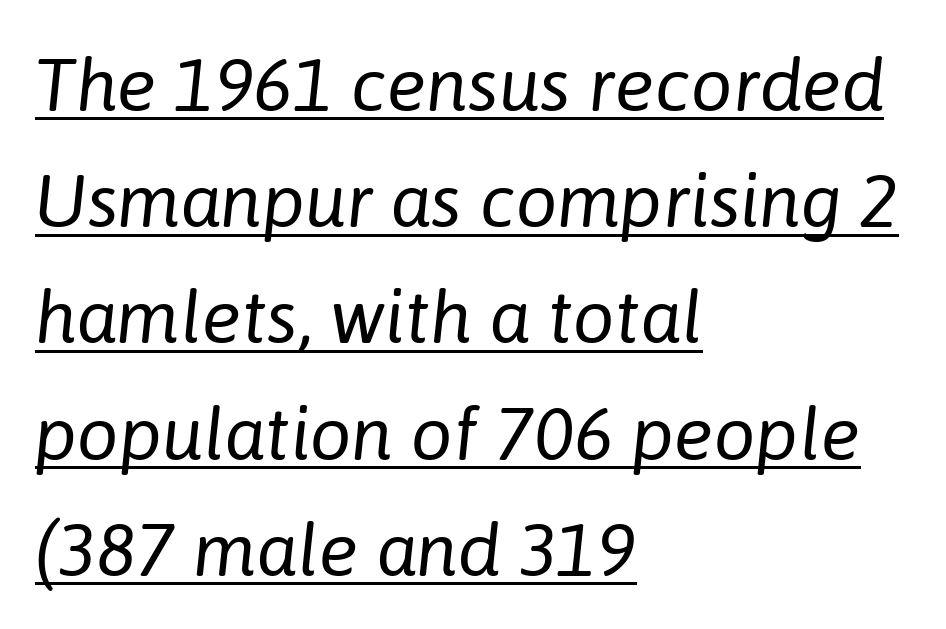
{"italic": "yes", "lean": "right", "slant_degrees": 6, "bold": "no", "weight": "regular", "width": "normal", "stroke_contrast": "low", "x_height": "medium", "monospaced": "no", "underline": "yes", "align": "left", "line_spacing": "normal", "line_spacing_ratio": 1.57, "letter_spacing": "normal", "letter_spacing_em": 0.0, "glyph_px": 74}
